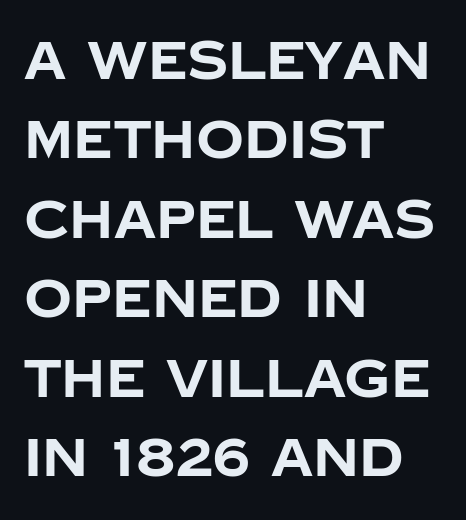
{"serif": "no", "italic": "no", "bold": "yes", "weight": "bold", "width": "normal", "stroke_contrast": "low", "x_height": "large", "monospaced": "no", "underline": "no", "align": "left", "line_spacing": "normal", "line_spacing_ratio": 1.5, "letter_spacing": "normal", "letter_spacing_em": 0.0, "glyph_px": 53}
